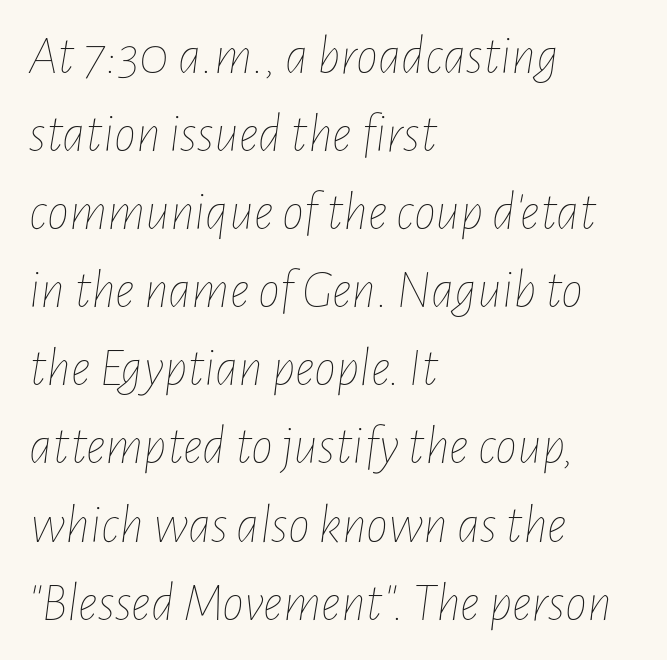
The image shows 55 px thin, condensed type, italic (leaning right); set left-aligned, normal line spacing (1.42x), normal letter spacing, not underlined; low stroke contrast and a medium x-height.
